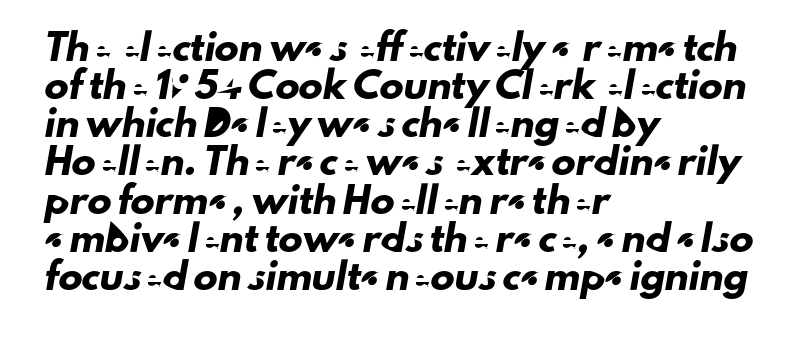
{"underline": "no", "align": "left", "line_spacing": "normal", "line_spacing_ratio": 1.59, "letter_spacing": "normal", "letter_spacing_em": 0.0, "glyph_px": 24}
